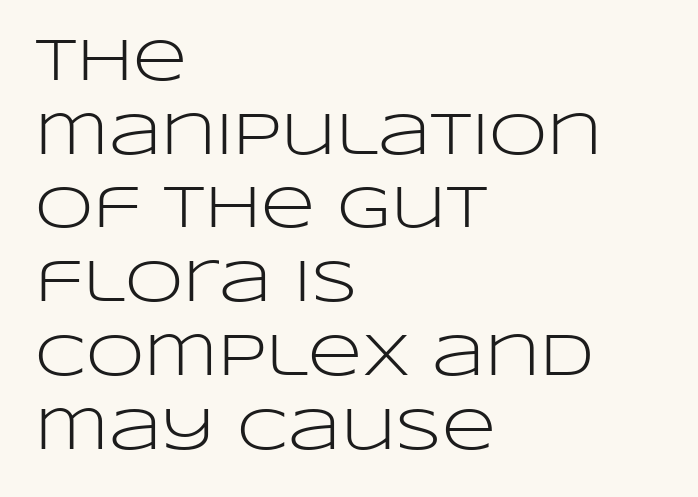
{"serif": "no", "italic": "no", "bold": "no", "weight": "light", "width": "wide", "stroke_contrast": "low", "x_height": "large", "monospaced": "no", "underline": "no", "align": "left", "line_spacing": "normal", "line_spacing_ratio": 1.25, "letter_spacing": "normal", "letter_spacing_em": 0.0, "glyph_px": 59}
